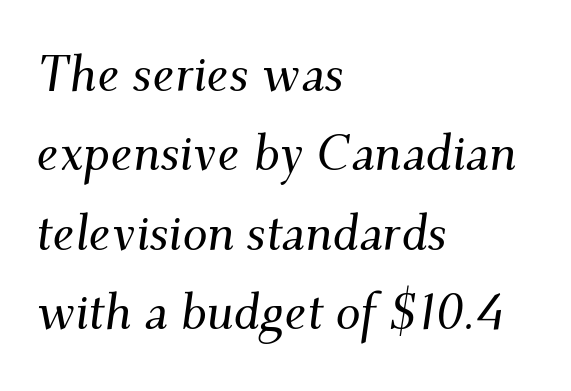
{"serif": "yes", "italic": "yes", "lean": "right", "slant_degrees": 9, "width": "normal", "stroke_contrast": "medium", "x_height": "small", "monospaced": "no", "underline": "no", "align": "left", "line_spacing": "normal", "line_spacing_ratio": 1.59, "letter_spacing": "normal", "letter_spacing_em": 0.0, "glyph_px": 50}
